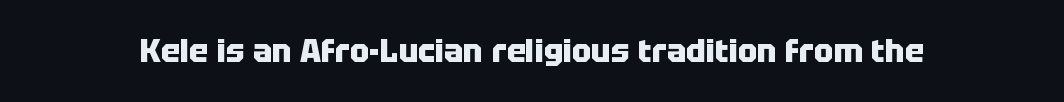
The image shows 32 px heavy sans-serif type, upright; set normal letter spacing, not underlined; low stroke contrast and a large x-height.
